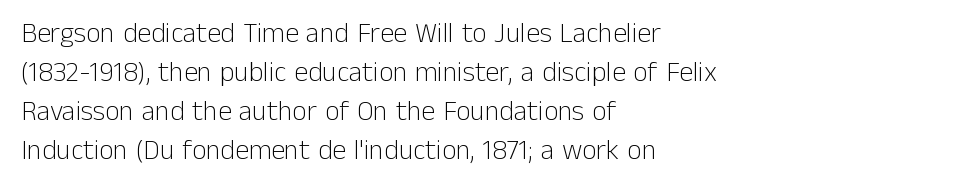
Q: Is the text bold? A: No.
Q: Is the text italic (slanted)? A: No, it is upright.
Q: Is the typeface a serif or a sans-serif typeface? A: Sans-serif.
Q: Is the text underlined? A: No.
Q: How is the paragraph aligned? A: Left-aligned.
Q: Is the spacing between letters normal or unusually wide? A: Normal.
Q: Is the spacing between lines tight, normal or loose? A: Normal.
Q: Width (condensed, normal, or wide)? A: Normal.
Q: Stroke contrast? A: Low.
Q: x-height? A: Medium.
Q: Monospaced? A: No.
